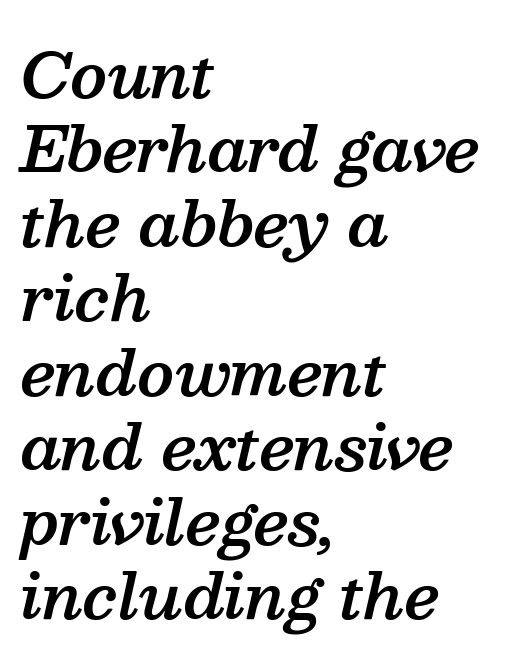
Moderately thickened strokes mark this as semibold type. Note the varied advance widths — an 'i' is clearly narrower than an 'm'. A serif font was chosen for this passage. Reading down the block, your eye returns to a fixed left position each line. Just letters on the line, the space beneath them empty.
